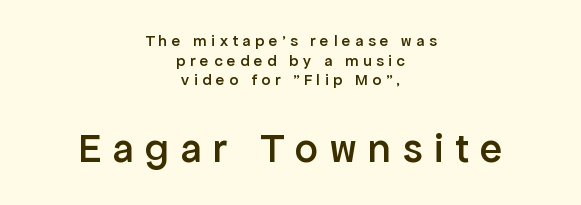
Q: Is the text bold? A: Semi-bold.
Q: Is the text italic (slanted)? A: No, it is upright.
Q: Is the typeface a serif or a sans-serif typeface? A: Sans-serif.
Q: Is the text underlined? A: No.
Q: How is the paragraph aligned? A: Centered.
Q: Is the spacing between letters normal or unusually wide? A: Unusually wide.
Q: Which block of text is set in a larger size, the first (top) or the second (bottom)? A: The second (bottom) one.
Q: Width (condensed, normal, or wide)? A: Normal.
Q: Stroke contrast? A: Low.
Q: x-height? A: Medium.
Q: Monospaced? A: No.
